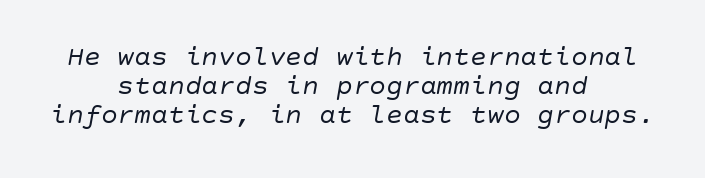
{"italic": "yes", "lean": "right", "slant_degrees": 10, "bold": "no", "weight": "regular", "width": "normal", "stroke_contrast": "low", "x_height": "large", "underline": "no", "align": "center", "line_spacing": "tight", "line_spacing_ratio": 1.04, "letter_spacing": "normal", "letter_spacing_em": 0.0, "glyph_px": 28}
